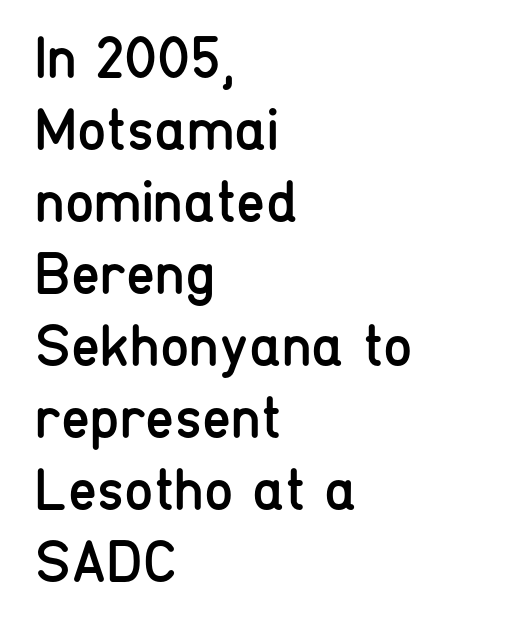
Q: Is the text bold? A: No.
Q: Is the text italic (slanted)? A: No, it is upright.
Q: Is the typeface a serif or a sans-serif typeface? A: Sans-serif.
Q: Is the text underlined? A: No.
Q: How is the paragraph aligned? A: Left-aligned.
Q: Is the spacing between letters normal or unusually wide? A: Normal.
Q: Width (condensed, normal, or wide)? A: Condensed.
Q: Stroke contrast? A: Low.
Q: x-height? A: Medium.
Q: Monospaced? A: No.
